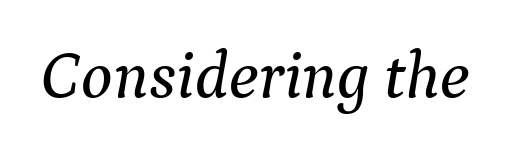
{"serif": "yes", "italic": "yes", "lean": "right", "slant_degrees": 9, "width": "normal", "stroke_contrast": "medium", "x_height": "medium", "monospaced": "no", "underline": "no", "letter_spacing": "normal", "letter_spacing_em": 0.0, "glyph_px": 66}
